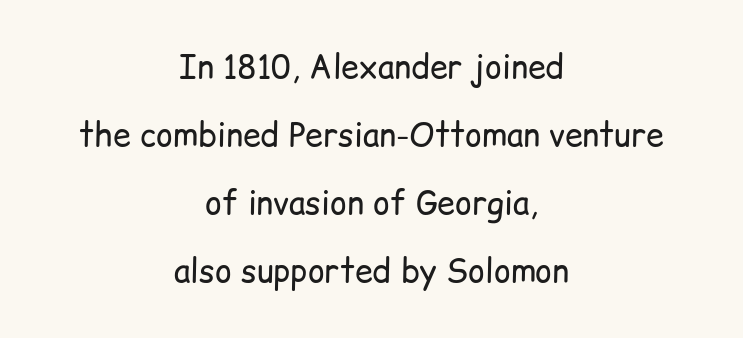
The image shows 32 px regular-weight sans-serif type, upright; set centered, loose line spacing (2.13x), normal letter spacing, not underlined; low stroke contrast and a medium x-height.
